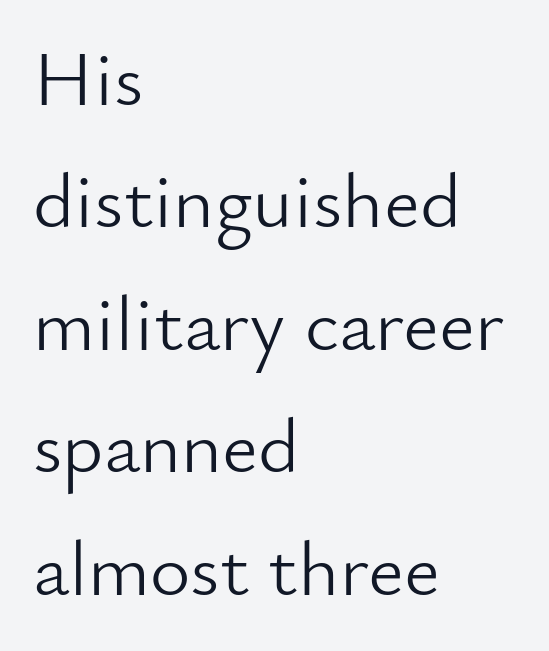
The text was rendered using a sans face with plain stroke endings. Reading down the column, the eye jumps a familiar distance to each next line. What stands out about the letter spacing? Nothing — it is the standard amount. If you drew a line through each stem, it would be perfectly vertical.
